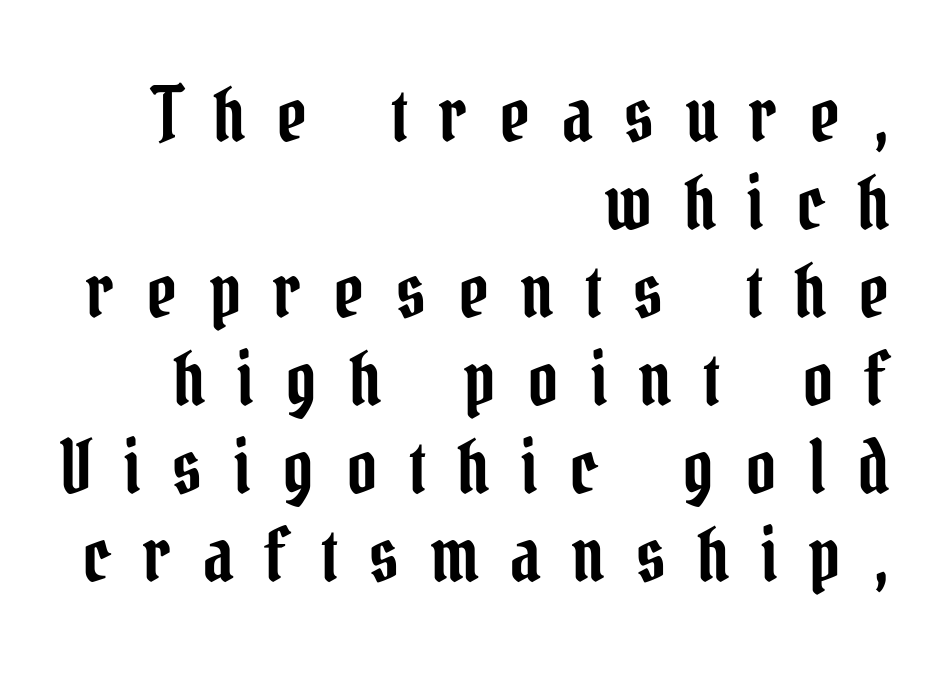
Q: Is the text italic (slanted)? A: No, it is upright.
Q: Is the typeface a serif or a sans-serif typeface? A: Serif.
Q: Is the text underlined? A: No.
Q: How is the paragraph aligned? A: Right-aligned.
Q: Is the spacing between letters normal or unusually wide? A: Unusually wide.
Q: Width (condensed, normal, or wide)? A: Condensed.
Q: Stroke contrast? A: Low.
Q: x-height? A: Medium.
Q: Monospaced? A: No.
